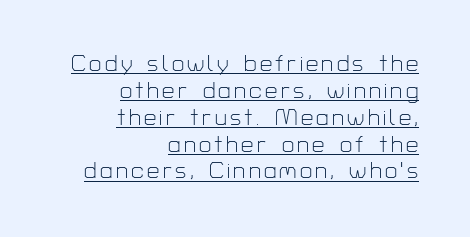
Posture: upright roman. Weight class: somewhere from thin through regular. The glyphs are accompanied by a horizontal stroke just below them. This rendering uses right alignment, leaving the left contour irregular.
